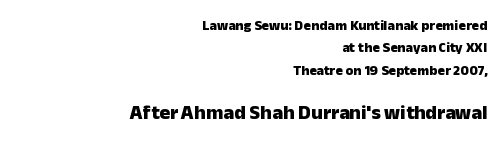
Letter spacing: default. The glyphs have the mass of a bold cut. The lines in this sample share a right terminus and differ only in where they begin. Normally led — the rows are evenly, conventionally spaced. Characters remain perfectly vertical along every line. Honestly, there is no underline to notice here at all.
